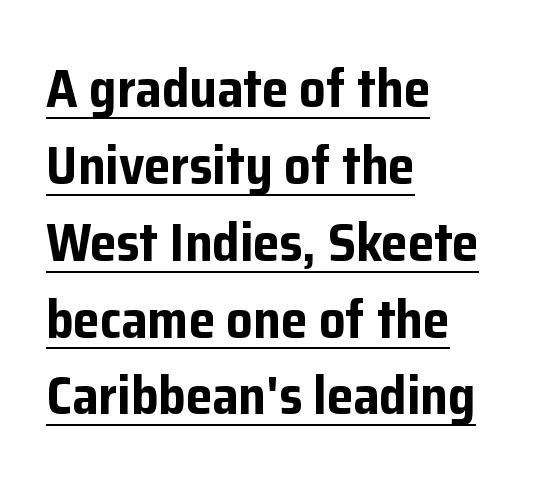
Q: Is the text bold? A: Yes.
Q: Is the text italic (slanted)? A: No, it is upright.
Q: Is the typeface a serif or a sans-serif typeface? A: Sans-serif.
Q: Is the text underlined? A: Yes.
Q: How is the paragraph aligned? A: Left-aligned.
Q: Is the spacing between letters normal or unusually wide? A: Normal.
Q: Is the spacing between lines tight, normal or loose? A: Normal.
Q: Width (condensed, normal, or wide)? A: Normal.
Q: Stroke contrast? A: Low.
Q: x-height? A: Medium.
Q: Monospaced? A: No.
